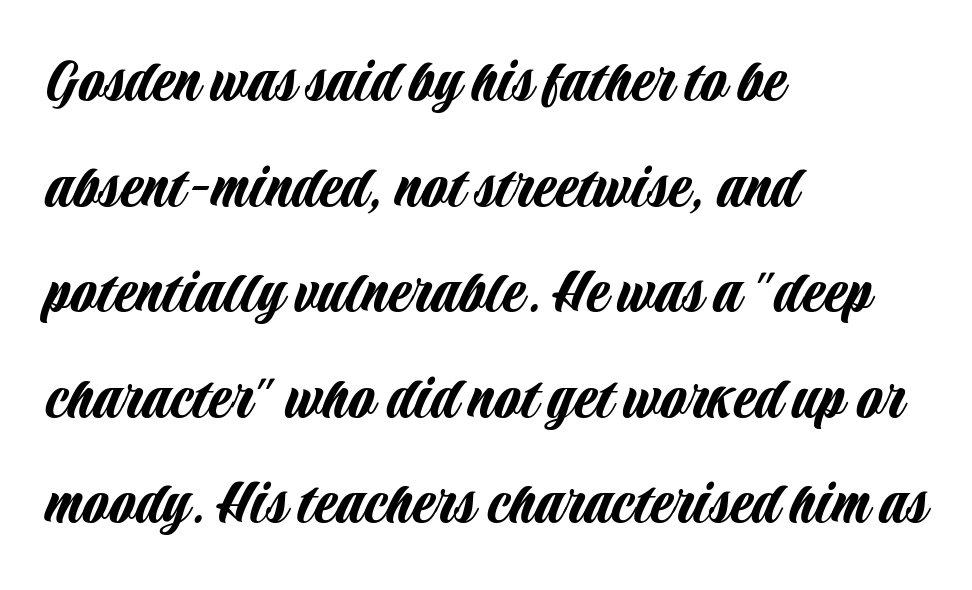
Q: Is the text italic (slanted)? A: Yes.
Q: Is the typeface a serif or a sans-serif typeface? A: Sans-serif.
Q: Is the text underlined? A: No.
Q: How is the paragraph aligned? A: Left-aligned.
Q: Is the spacing between letters normal or unusually wide? A: Normal.
Q: Is the spacing between lines tight, normal or loose? A: Normal.
Q: Width (condensed, normal, or wide)? A: Condensed.
Q: Stroke contrast? A: Low.
Q: x-height? A: Large.
Q: Monospaced? A: No.
